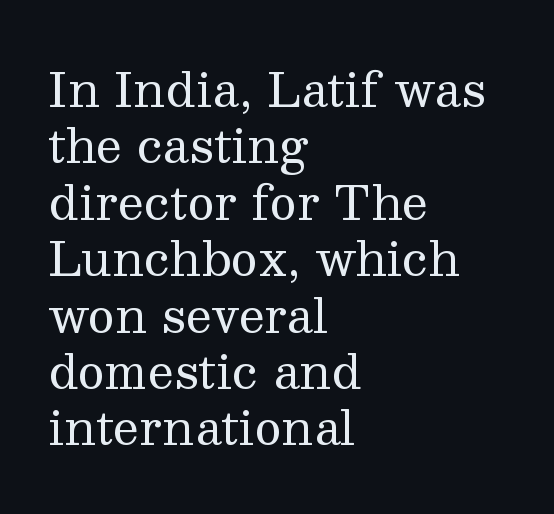
The image shows 47 px regular-weight serif type, upright; set left-aligned, line spacing 1.2x, normal letter spacing, not underlined; medium stroke contrast and a medium x-height.
